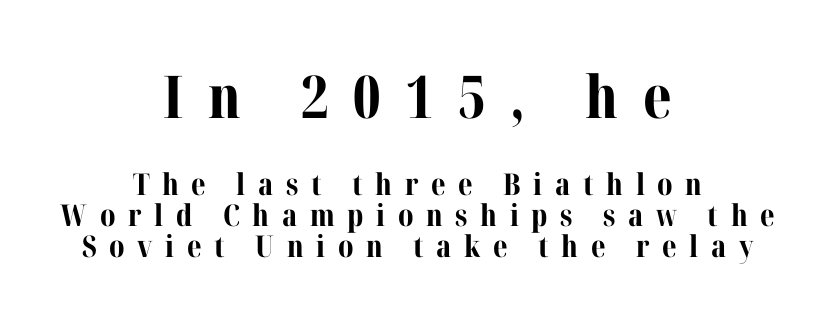
Q: Is the text bold? A: Yes.
Q: Is the text italic (slanted)? A: No, it is upright.
Q: Is the typeface a serif or a sans-serif typeface? A: Serif.
Q: Is the text underlined? A: No.
Q: How is the paragraph aligned? A: Centered.
Q: Is the spacing between letters normal or unusually wide? A: Unusually wide.
Q: Is the spacing between lines tight, normal or loose? A: Tight.
Q: Which block of text is set in a larger size, the first (top) or the second (bottom)? A: The first (top) one.
Q: Width (condensed, normal, or wide)? A: Normal.
Q: Stroke contrast? A: Medium.
Q: x-height? A: Medium.
Q: Monospaced? A: No.
